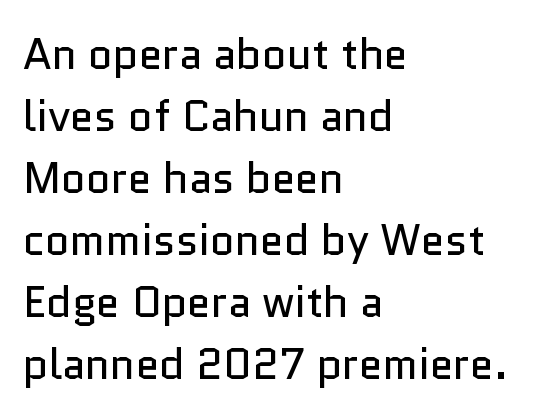
Alignment: flush left. Letters have the restrained weight of plain body copy at most. Whoever set this chose a conventional vertical rhythm. Unlike italic type, these characters show no tilt at all. The passage shown is typed in a proportional face where columns would drift. Descenders are the only things crossing below the line.
